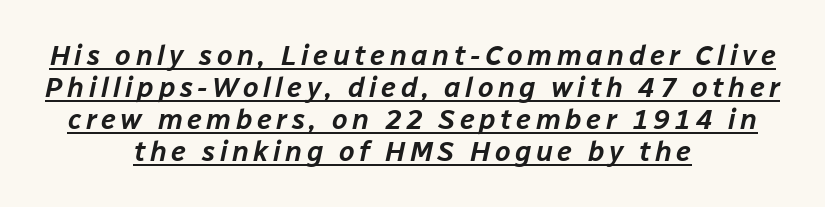
{"italic": "yes", "lean": "right", "slant_degrees": 12, "width": "normal", "stroke_contrast": "low", "x_height": "medium", "monospaced": "no", "underline": "yes", "align": "center", "line_spacing": "tight", "line_spacing_ratio": 1.14, "glyph_px": 28}
